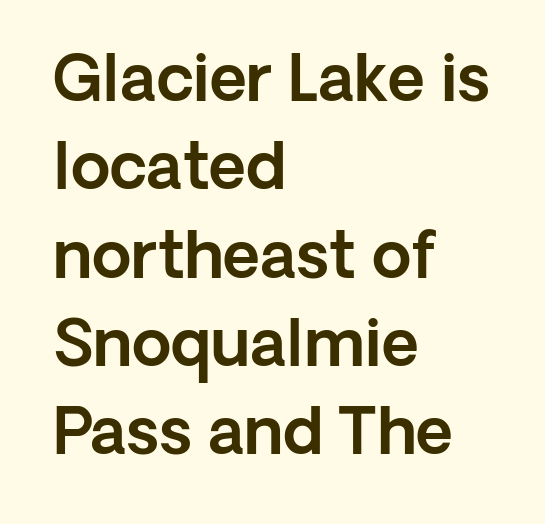
Look at the bottom of the vertical strokes: they stop flat, with no serifs. This rendering uses left alignment, leaving the right contour irregular. Does the lettering tilt? It doesn't — this is upright. The block of text has a typical density, with ordinary space between rows. A typesetter would call this zero additional tracking. Unmarked baselines from the first word to the last.
